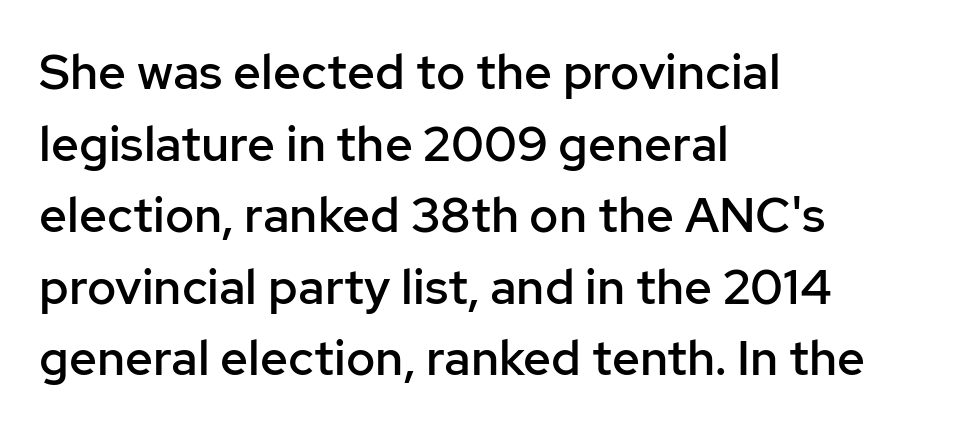
{"serif": "no", "italic": "no", "bold": "semi", "weight": "semibold", "width": "normal", "stroke_contrast": "low", "x_height": "medium", "monospaced": "no", "underline": "no", "align": "left", "line_spacing": "normal", "line_spacing_ratio": 1.46, "letter_spacing": "normal", "letter_spacing_em": 0.0, "glyph_px": 49}
